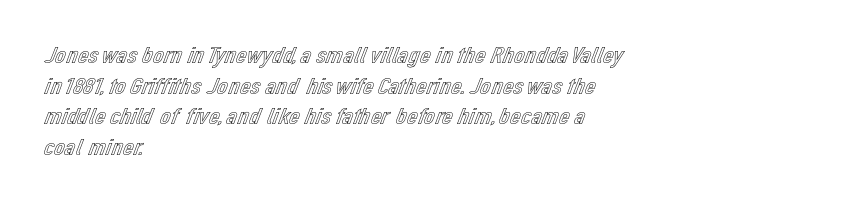
These lines stack with their left ends in a neat column. This sample uses plain, unmodified letter spacing. Rows of type keep a routine distance in the vertical direction. The glyphs are unaccompanied by any horizontal stroke below them.
